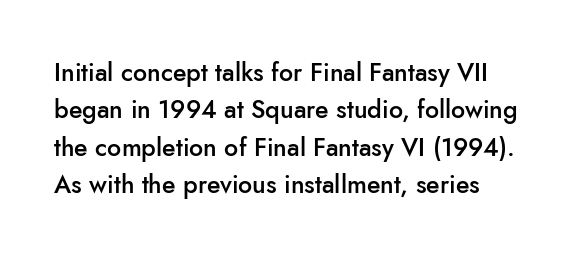
Q: Is the text bold? A: Semi-bold.
Q: Is the text italic (slanted)? A: No, it is upright.
Q: Is the text underlined? A: No.
Q: How is the paragraph aligned? A: Left-aligned.
Q: Is the spacing between letters normal or unusually wide? A: Normal.
Q: Is the spacing between lines tight, normal or loose? A: Normal.
